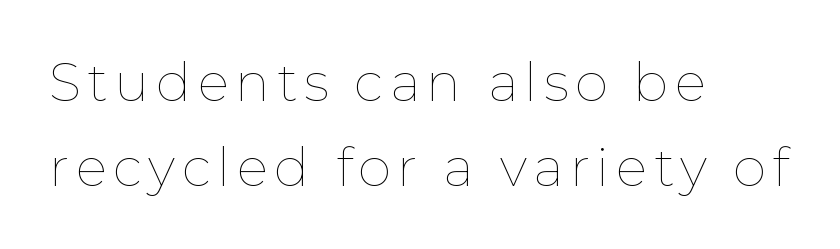
Q: Is the text bold? A: No.
Q: Is the text italic (slanted)? A: No, it is upright.
Q: Is the text underlined? A: No.
Q: How is the paragraph aligned? A: Left-aligned.
Q: Is the spacing between lines tight, normal or loose? A: Normal.
Q: Width (condensed, normal, or wide)? A: Normal.
Q: Stroke contrast? A: Low.
Q: x-height? A: Medium.
Q: Monospaced? A: No.
